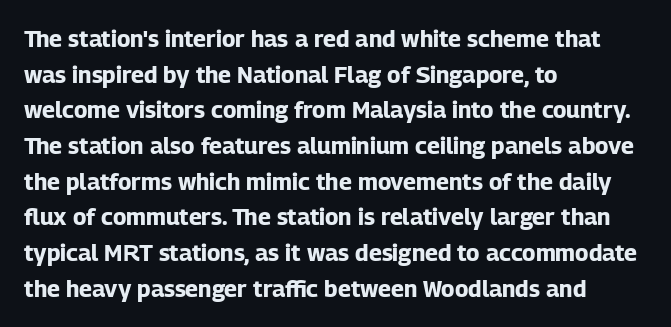
{"italic": "no", "bold": "yes", "underline": "no", "align": "left", "line_spacing": "normal", "line_spacing_ratio": 1.55, "letter_spacing": "normal", "letter_spacing_em": 0.0, "glyph_px": 23}
